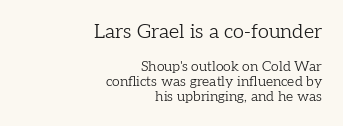
Q: Is the text bold? A: No.
Q: Is the text italic (slanted)? A: No, it is upright.
Q: Is the text underlined? A: No.
Q: How is the paragraph aligned? A: Right-aligned.
Q: Is the spacing between letters normal or unusually wide? A: Normal.
Q: Is the spacing between lines tight, normal or loose? A: Tight.
Q: Which block of text is set in a larger size, the first (top) or the second (bottom)? A: The first (top) one.
